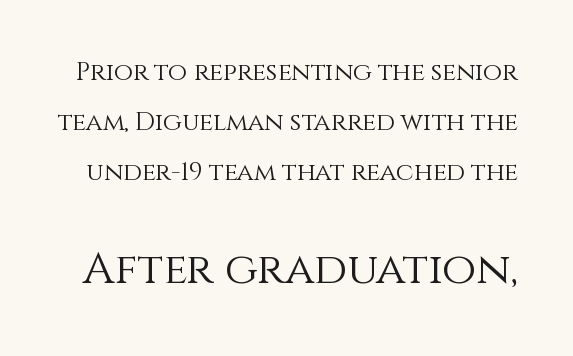
The image shows 44 px light type, upright; set loose line spacing (2.0x), normal letter spacing, not underlined; the second (bottom) block is 1.76x larger; a large x-height.
